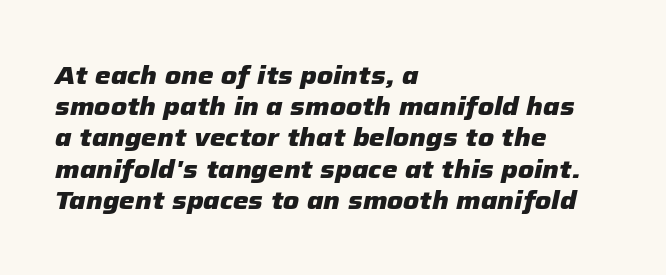
The image shows 25 px bold type, italic (leaning right); set left-aligned, normal line spacing (1.25x), normal letter spacing, not underlined.
